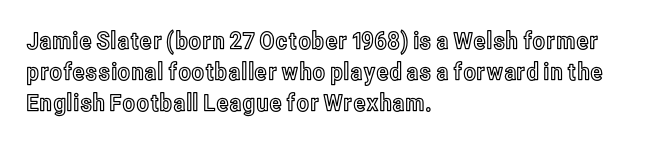
Does the copy run flush right? No — it runs flush left. The font's upright variant was chosen for this text. Descender tails drop into unmarked territory. Reading down the column, the eye jumps a familiar distance to each next line.
